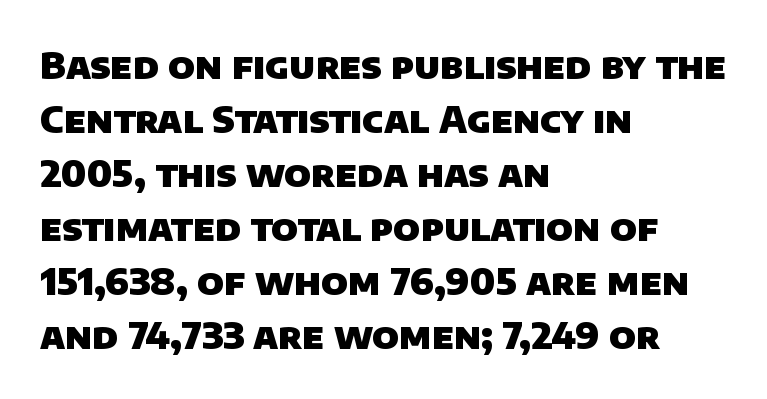
Q: Is the text bold? A: Yes.
Q: Is the typeface a serif or a sans-serif typeface? A: Sans-serif.
Q: Is the text underlined? A: No.
Q: How is the paragraph aligned? A: Left-aligned.
Q: Is the spacing between letters normal or unusually wide? A: Normal.
Q: Is the spacing between lines tight, normal or loose? A: Normal.
Q: Width (condensed, normal, or wide)? A: Normal.
Q: Stroke contrast? A: Low.
Q: x-height? A: Large.
Q: Monospaced? A: No.
